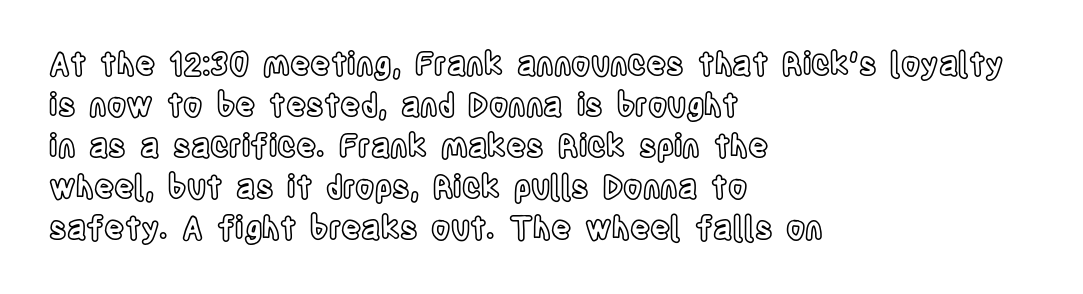
{"italic": "no", "width": "condensed", "x_height": "large", "monospaced": "no", "underline": "no", "align": "left", "line_spacing": "normal", "line_spacing_ratio": 1.32, "letter_spacing": "normal", "letter_spacing_em": 0.0, "glyph_px": 31}
